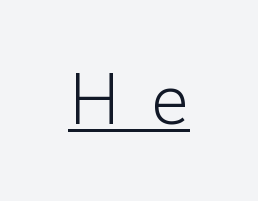
Q: Is the text bold? A: No.
Q: Is the text italic (slanted)? A: No, it is upright.
Q: Is the typeface a serif or a sans-serif typeface? A: Sans-serif.
Q: Is the text underlined? A: Yes.
Q: Is the spacing between letters normal or unusually wide? A: Unusually wide.
Q: Width (condensed, normal, or wide)? A: Normal.
Q: Stroke contrast? A: Low.
Q: x-height? A: Medium.
Q: Monospaced? A: No.
